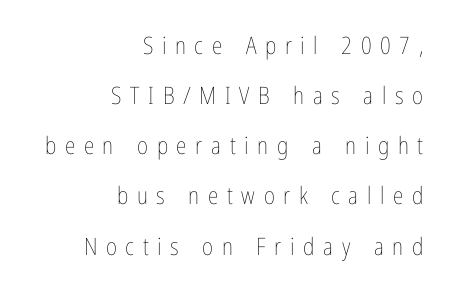
Rule under the text: the space is simply empty. This is not heavy type; no bold has been used. Honestly, the letter spacing is so wide it's the main thing you notice. You could fit nearly another row in the gap between these rows. It's the straight-up-and-down kind of type. Visually the block forms a straight wall on the right and a jagged coastline on the left.
